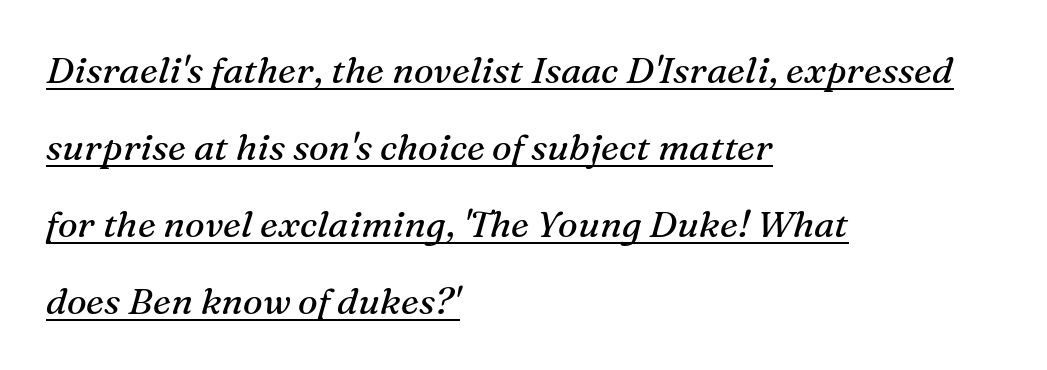
Q: Is the text bold? A: No.
Q: Is the text italic (slanted)? A: Yes, it leans right by about 16 degrees.
Q: Is the typeface a serif or a sans-serif typeface? A: Serif.
Q: Is the text underlined? A: Yes.
Q: How is the paragraph aligned? A: Left-aligned.
Q: Is the spacing between letters normal or unusually wide? A: Normal.
Q: Is the spacing between lines tight, normal or loose? A: Loose.
Q: Width (condensed, normal, or wide)? A: Normal.
Q: Stroke contrast? A: Medium.
Q: x-height? A: Medium.
Q: Monospaced? A: No.
